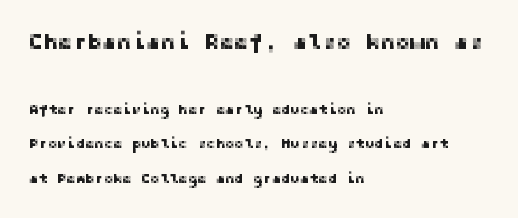
The image shows 22 px text type, upright; set left-aligned, loose line spacing (2.46x), normal letter spacing, not underlined; the first (top) block is 1.57x larger.
